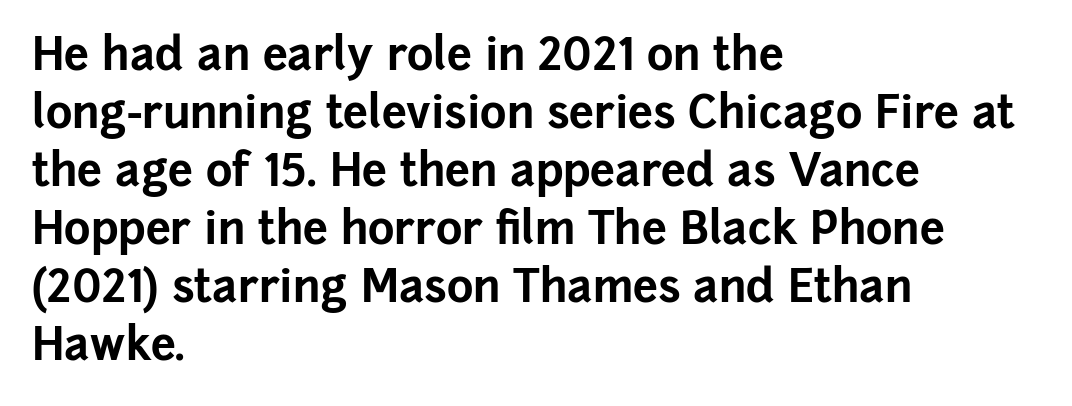
Q: Is the text bold? A: Yes.
Q: Is the text italic (slanted)? A: No, it is upright.
Q: Is the typeface a serif or a sans-serif typeface? A: Sans-serif.
Q: Is the text underlined? A: No.
Q: How is the paragraph aligned? A: Left-aligned.
Q: Is the spacing between letters normal or unusually wide? A: Normal.
Q: Is the spacing between lines tight, normal or loose? A: Normal.
Q: Width (condensed, normal, or wide)? A: Normal.
Q: Stroke contrast? A: Low.
Q: x-height? A: Medium.
Q: Monospaced? A: No.
